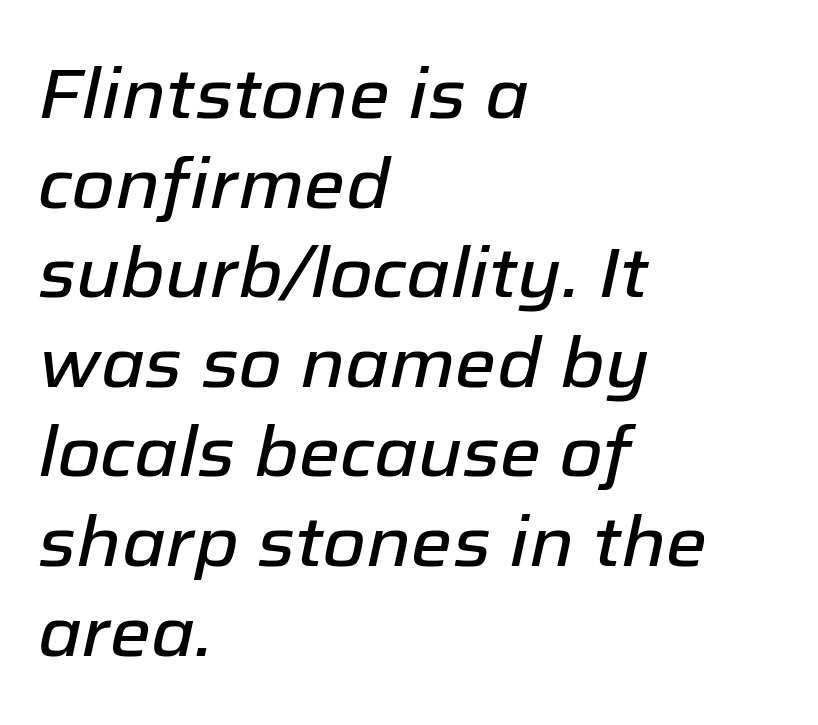
The image shows 70 px text type, italic (leaning right); set left-aligned, normal line spacing (1.28x), normal letter spacing, not underlined; low stroke contrast and a medium x-height.
